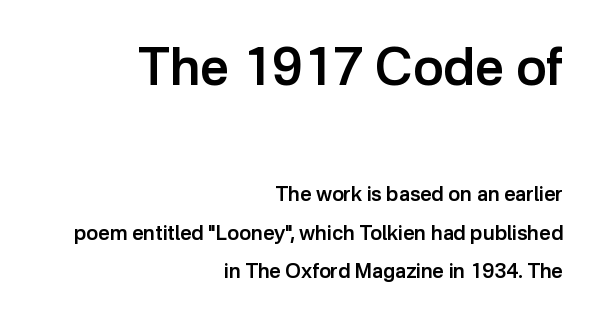
The image shows 51 px semibold sans-serif type, upright; set right-aligned, loose line spacing (1.94x), normal letter spacing, not underlined; the first (top) block is 2.55x larger; low stroke contrast and a medium x-height.
